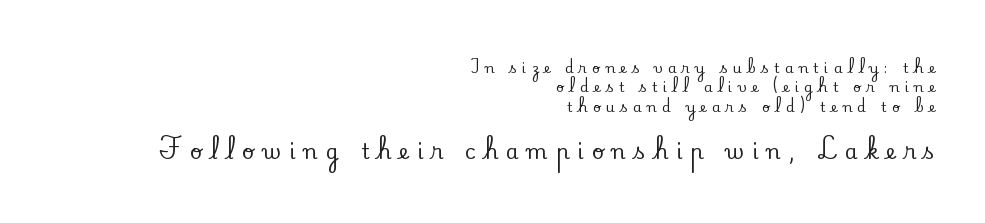
{"italic": "no", "underline": "no", "align": "right", "line_spacing": "normal", "line_spacing_ratio": 1.38, "letter_spacing": "wide", "letter_spacing_em": 0.38, "larger_block": "second", "size_ratio": 1.5, "glyph_px": 21}
